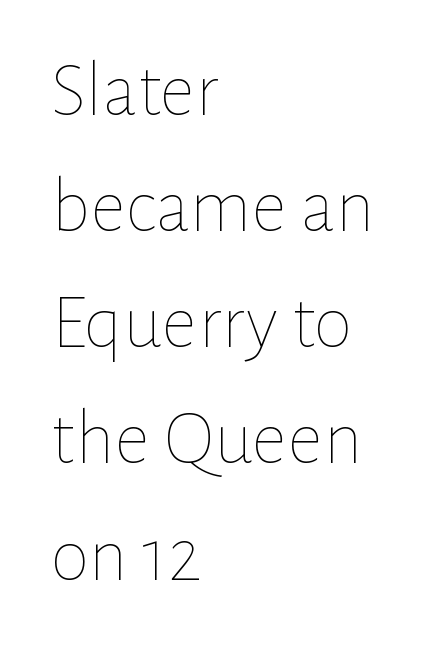
Q: Is the text bold? A: No.
Q: Is the text italic (slanted)? A: No, it is upright.
Q: Is the text underlined? A: No.
Q: How is the paragraph aligned? A: Left-aligned.
Q: Is the spacing between letters normal or unusually wide? A: Normal.
Q: Is the spacing between lines tight, normal or loose? A: Normal.
Q: Width (condensed, normal, or wide)? A: Normal.
Q: Stroke contrast? A: Low.
Q: x-height? A: Medium.
Q: Monospaced? A: No.
